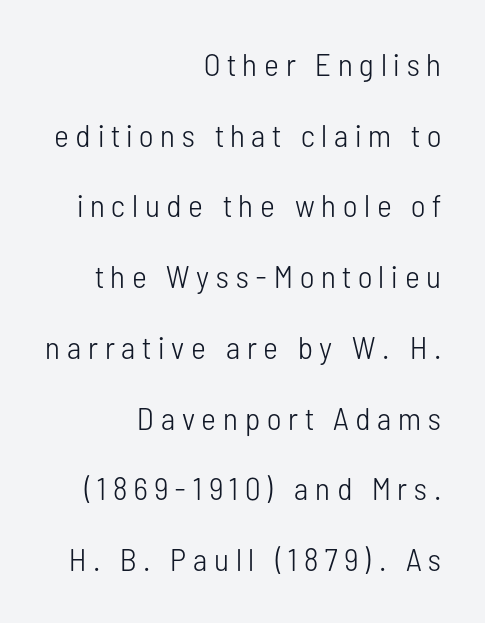
{"serif": "no", "italic": "no", "bold": "no", "weight": "light", "width": "condensed", "stroke_contrast": "low", "x_height": "medium", "monospaced": "no", "underline": "no", "align": "right", "line_spacing": "loose", "line_spacing_ratio": 2.21, "letter_spacing": "wide", "letter_spacing_em": 0.21, "glyph_px": 32}
